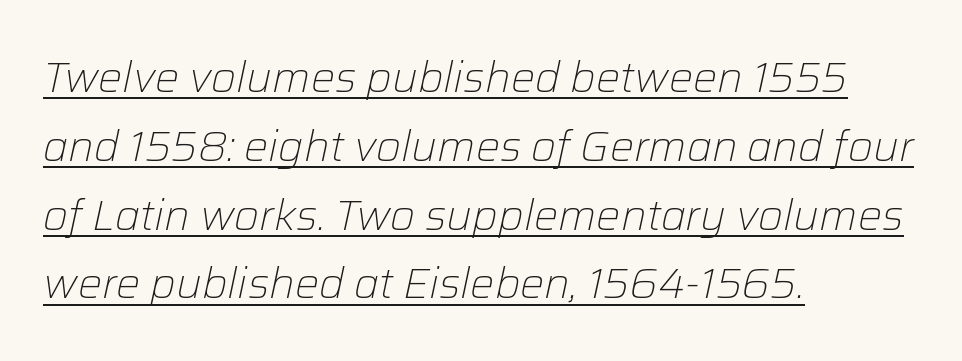
Q: Is the text bold? A: No.
Q: Is the text italic (slanted)? A: Yes, it leans right by about 12 degrees.
Q: Is the text underlined? A: Yes.
Q: How is the paragraph aligned? A: Left-aligned.
Q: Is the spacing between letters normal or unusually wide? A: Normal.
Q: Is the spacing between lines tight, normal or loose? A: Normal.
Q: Width (condensed, normal, or wide)? A: Normal.
Q: Stroke contrast? A: Low.
Q: x-height? A: Medium.
Q: Monospaced? A: No.
